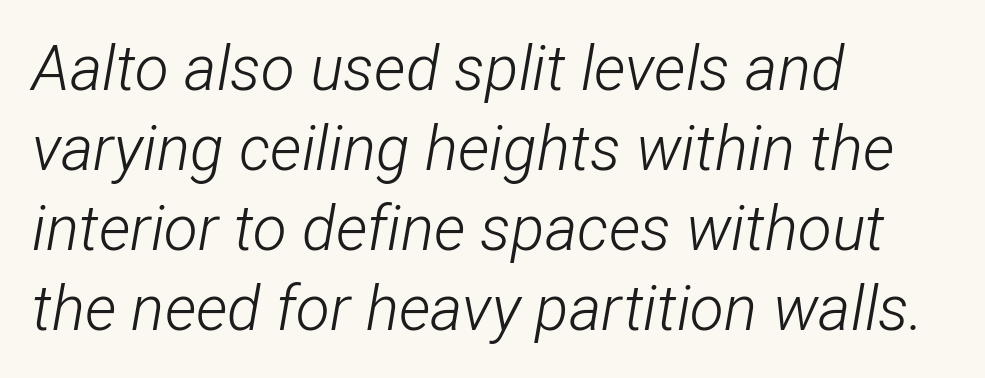
Q: Is the text bold? A: No.
Q: Is the text italic (slanted)? A: Yes, it leans right by about 12 degrees.
Q: Is the text underlined? A: No.
Q: How is the paragraph aligned? A: Left-aligned.
Q: Is the spacing between letters normal or unusually wide? A: Normal.
Q: Is the spacing between lines tight, normal or loose? A: Normal.
Q: Width (condensed, normal, or wide)? A: Condensed.
Q: Stroke contrast? A: Low.
Q: x-height? A: Medium.
Q: Monospaced? A: No.
